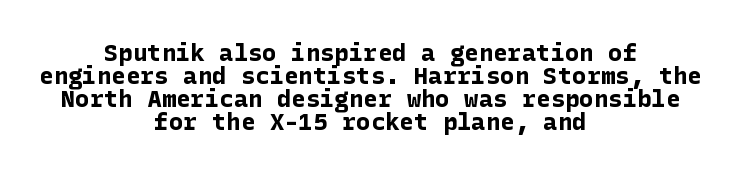
The typography opts for an upright posture over an oblique one. Default kerning and tracking; the words read as compact shapes. The area under the type is left untouched. A centered setting, common on invitations and titles, is used for this passage.
